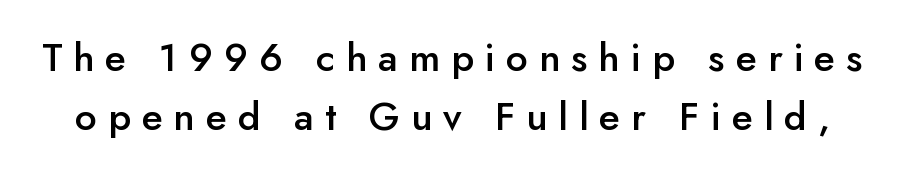
The image shows 39 px semibold sans-serif type, upright; set normal line spacing (1.51x), unusually wide letter spacing (+0.28 em), not underlined; low stroke contrast and a small x-height.
